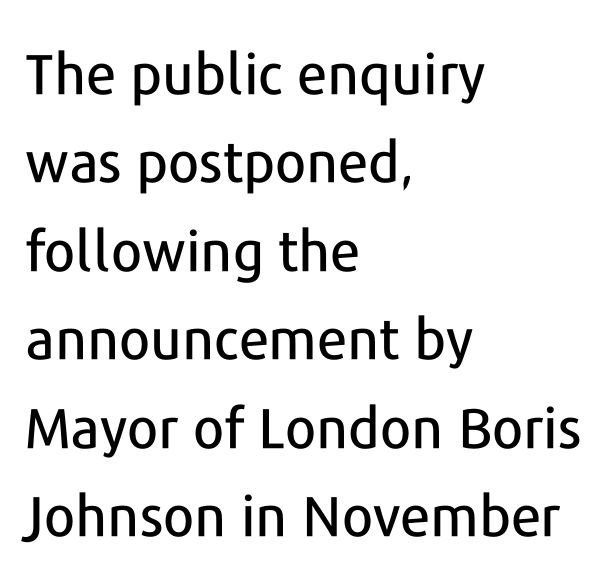
The typeface chosen for these lines omits serifs. Interline gaps are of average width in this sample. A classic flush-left, rag-right setting is used for this passage. Check the space under the baseline: it is left empty.
